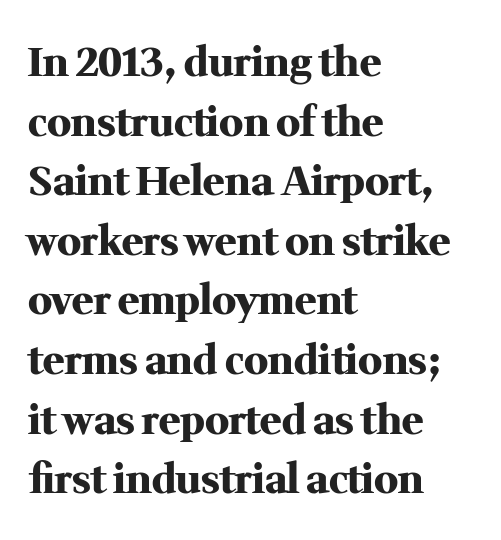
The image shows 40 px heavy serif type, upright; set left-aligned, normal line spacing (1.49x), normal letter spacing, not underlined; medium stroke contrast and a medium x-height.
